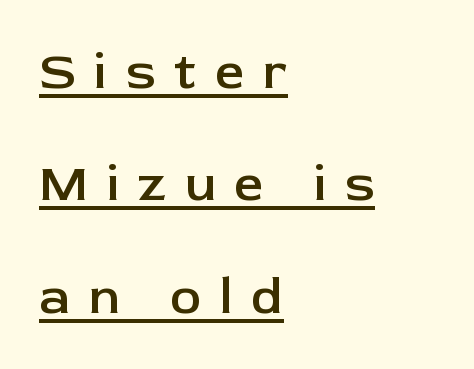
The image shows 52 px semibold sans-serif type, upright; set left-aligned, loose line spacing (2.16x), unusually wide letter spacing (+0.36 em), underlined; low stroke contrast and a medium x-height.
